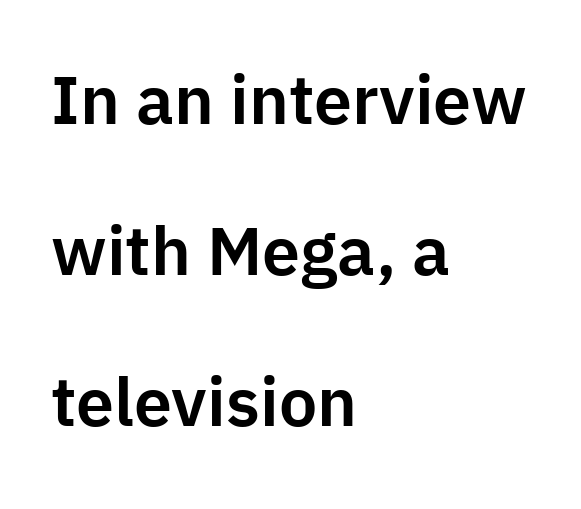
{"serif": "no", "italic": "no", "width": "normal", "stroke_contrast": "low", "x_height": "medium", "monospaced": "no", "underline": "no", "align": "left", "line_spacing": "loose", "line_spacing_ratio": 2.22, "letter_spacing": "normal", "letter_spacing_em": 0.0, "glyph_px": 68}
